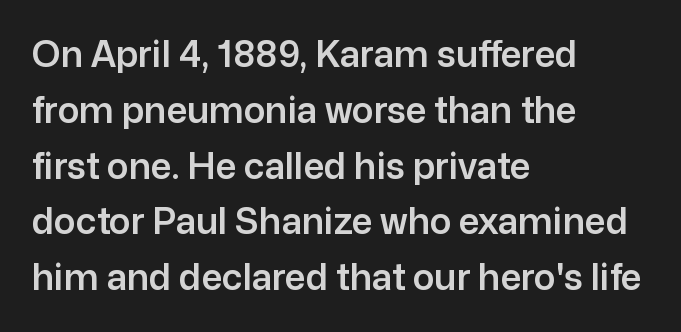
The image shows 36 px sans-serif type, upright; set left-aligned, normal line spacing (1.55x), normal letter spacing, not underlined; low stroke contrast and a medium x-height.
